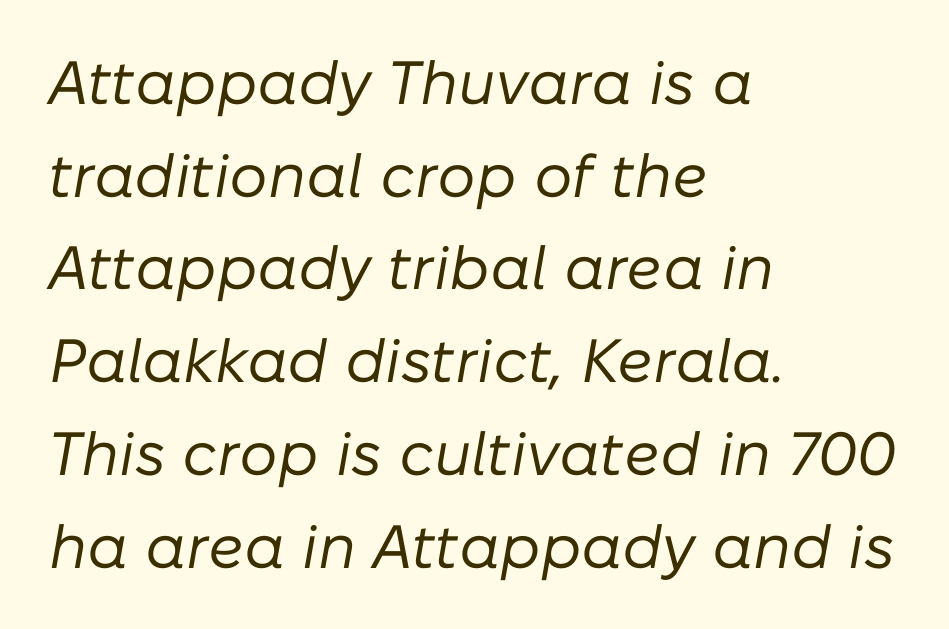
{"italic": "yes", "lean": "right", "slant_degrees": 10, "bold": "no", "weight": "regular", "width": "normal", "stroke_contrast": "low", "x_height": "medium", "monospaced": "no", "underline": "no", "align": "left", "line_spacing": "normal", "line_spacing_ratio": 1.52, "letter_spacing": "normal", "letter_spacing_em": 0.0, "glyph_px": 61}
